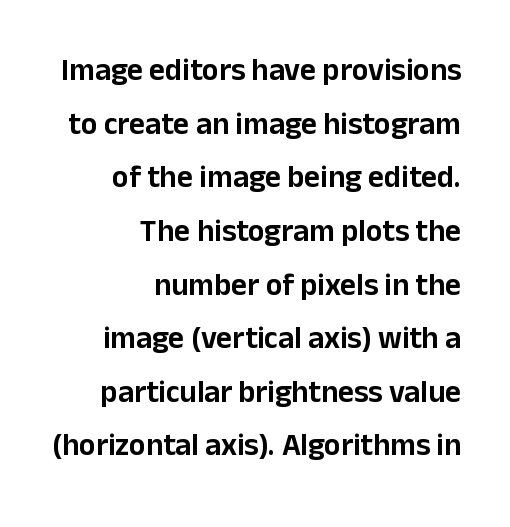
Q: Is the text italic (slanted)? A: No, it is upright.
Q: Is the typeface a serif or a sans-serif typeface? A: Sans-serif.
Q: Is the text underlined? A: No.
Q: How is the paragraph aligned? A: Right-aligned.
Q: Is the spacing between letters normal or unusually wide? A: Normal.
Q: Width (condensed, normal, or wide)? A: Normal.
Q: Stroke contrast? A: Low.
Q: x-height? A: Medium.
Q: Monospaced? A: No.
